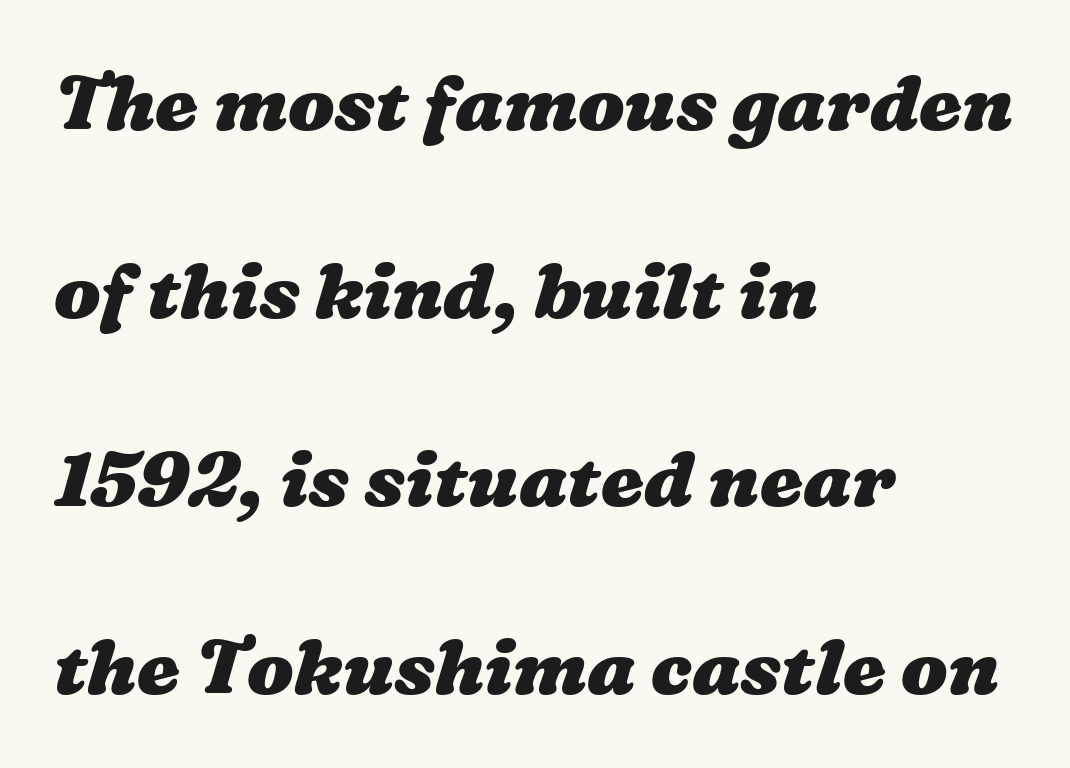
Q: Is the text bold? A: Yes.
Q: Is the text underlined? A: No.
Q: How is the paragraph aligned? A: Left-aligned.
Q: Is the spacing between letters normal or unusually wide? A: Normal.
Q: Is the spacing between lines tight, normal or loose? A: Loose.
Q: Width (condensed, normal, or wide)? A: Wide.
Q: Stroke contrast? A: Medium.
Q: x-height? A: Medium.
Q: Monospaced? A: No.
